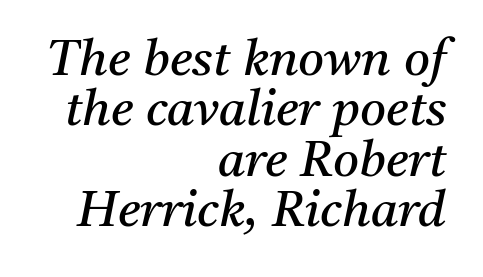
Q: Is the text bold? A: No.
Q: Is the text italic (slanted)? A: Yes, it leans right by about 11 degrees.
Q: Is the typeface a serif or a sans-serif typeface? A: Serif.
Q: Is the text underlined? A: No.
Q: How is the paragraph aligned? A: Right-aligned.
Q: Is the spacing between letters normal or unusually wide? A: Normal.
Q: Is the spacing between lines tight, normal or loose? A: Tight.
Q: Width (condensed, normal, or wide)? A: Normal.
Q: Stroke contrast? A: Medium.
Q: x-height? A: Medium.
Q: Monospaced? A: No.
